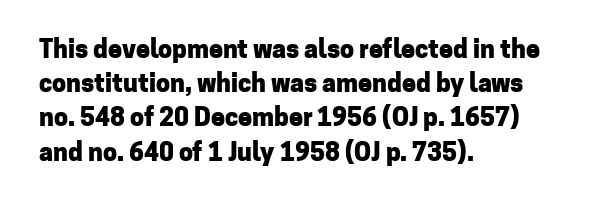
The image shows 25 px bold type, upright; set left-aligned, normal line spacing (1.37x), normal letter spacing, not underlined.
